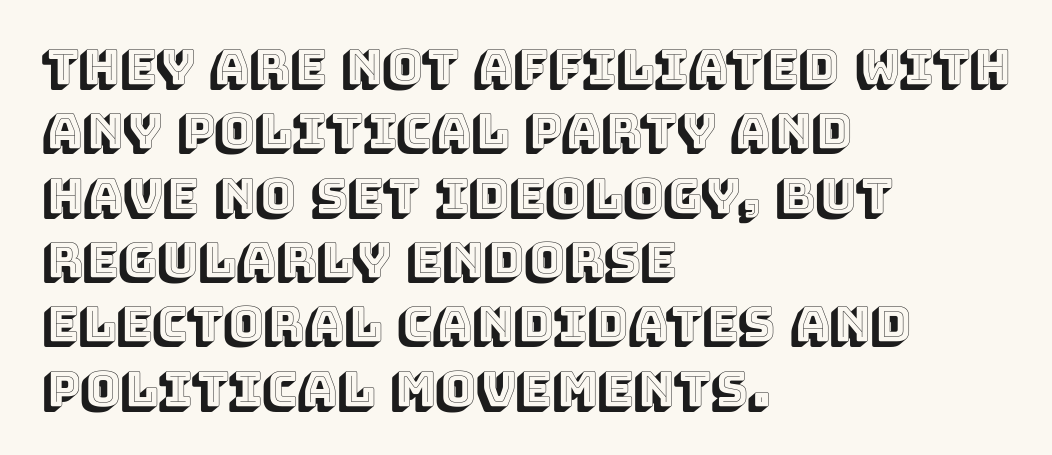
Left-aligned paragraph, ragged on the right. Plain, unruled lines of type. Italic: no, the glyphs are upright roman. The gaps between neighbouring characters are ordinary and unremarkable. Looks like regular typesetting: each glyph gets only the width it needs.
